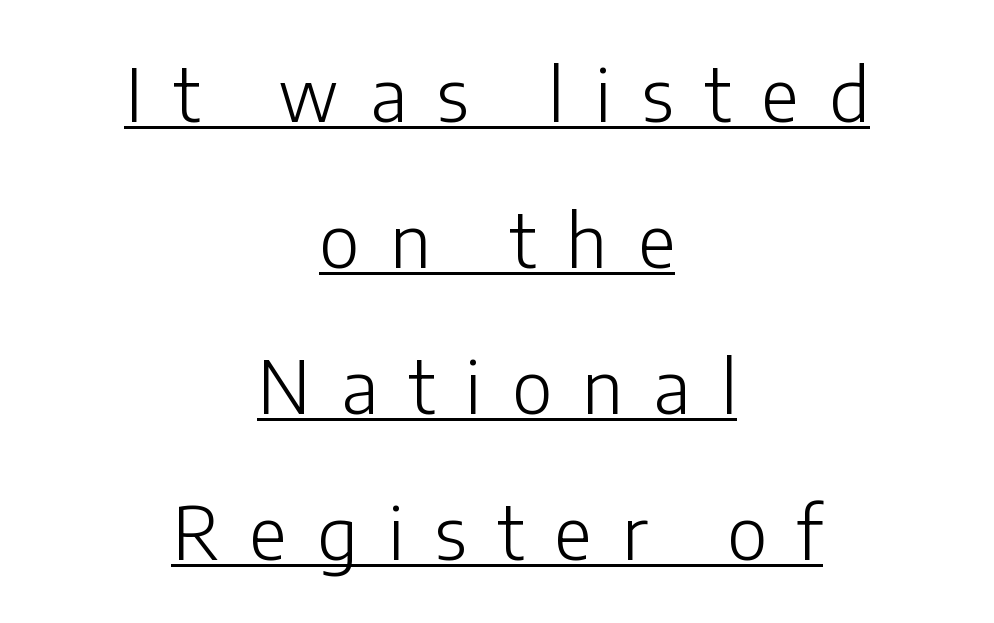
Q: Is the text bold? A: No.
Q: Is the text italic (slanted)? A: No, it is upright.
Q: Is the typeface a serif or a sans-serif typeface? A: Sans-serif.
Q: Is the text underlined? A: Yes.
Q: How is the paragraph aligned? A: Centered.
Q: Is the spacing between letters normal or unusually wide? A: Unusually wide.
Q: Is the spacing between lines tight, normal or loose? A: Loose.
Q: Width (condensed, normal, or wide)? A: Normal.
Q: Stroke contrast? A: Low.
Q: x-height? A: Medium.
Q: Monospaced? A: No.
